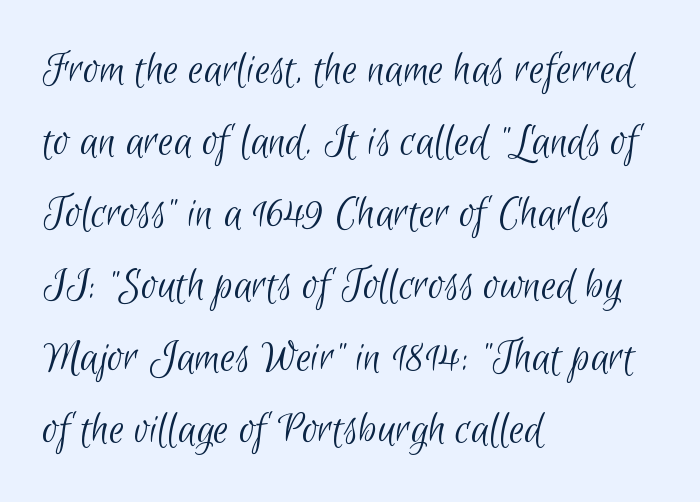
The image shows 48 px light, condensed sans-serif type; set left-aligned, normal line spacing (1.5x), normal letter spacing, not underlined; low stroke contrast and a small x-height.
